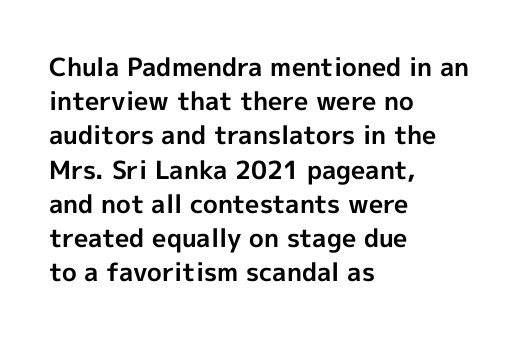
{"italic": "no", "bold": "yes", "underline": "no", "align": "left", "line_spacing": "normal", "line_spacing_ratio": 1.37, "letter_spacing": "normal", "letter_spacing_em": 0.0, "glyph_px": 25}
